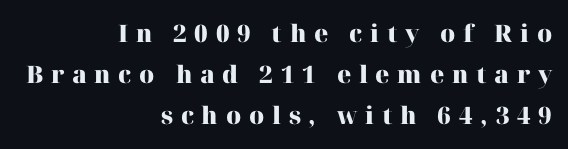
Q: Is the text bold? A: Yes.
Q: Is the text italic (slanted)? A: No, it is upright.
Q: Is the text underlined? A: No.
Q: How is the paragraph aligned? A: Right-aligned.
Q: Is the spacing between letters normal or unusually wide? A: Unusually wide.
